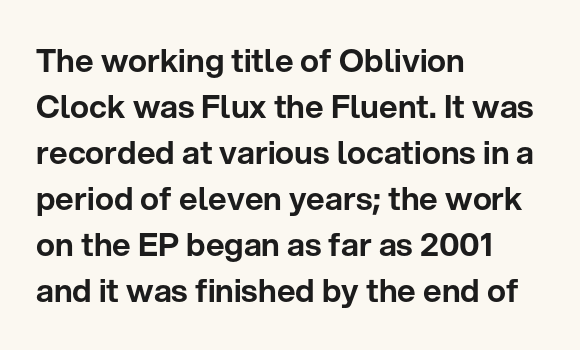
The image shows 32 px sans-serif type, upright; set left-aligned, normal line spacing (1.44x), normal letter spacing, not underlined; low stroke contrast and a medium x-height.
